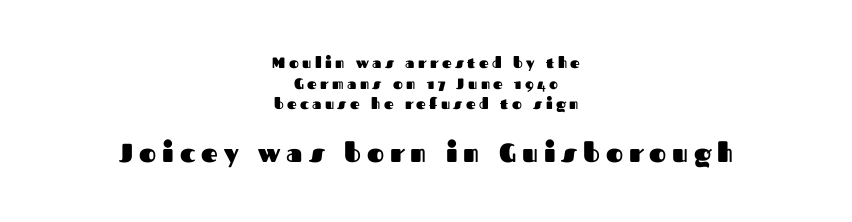
A typesetter would mark this as roman, not italic. Does the bottom block carry the larger type? Yes, it does. Beneath every word, the page is bare. Set as a true bold cut, around the 700 mark. Regarding leading, the lines here are spaced in the standard way. Line starts and ends both wander, symmetrically.
